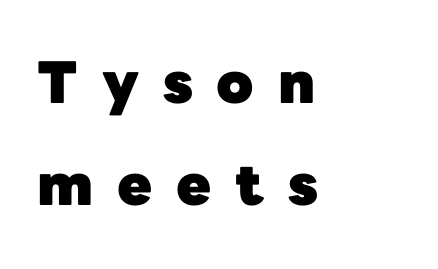
Display-style spreading of the glyphs; the letterfit is very open. This sample is left-justified, so line endings fall wherever the words run out. Check under the words: just untouched page. You can tell from the bare stems that sans-serif type was used.
